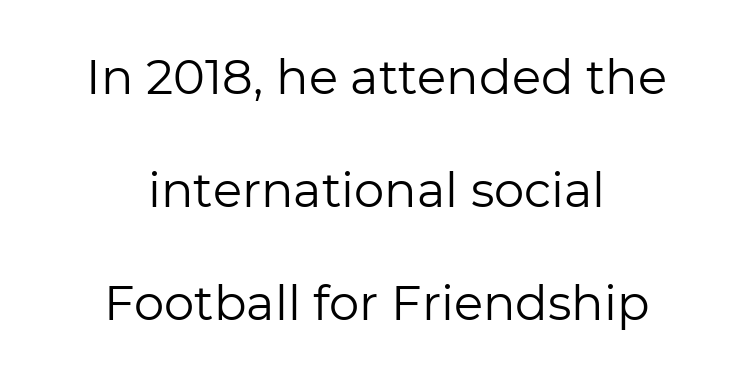
Q: Is the text bold? A: No.
Q: Is the text italic (slanted)? A: No, it is upright.
Q: Is the typeface a serif or a sans-serif typeface? A: Sans-serif.
Q: Is the text underlined? A: No.
Q: How is the paragraph aligned? A: Centered.
Q: Is the spacing between letters normal or unusually wide? A: Normal.
Q: Is the spacing between lines tight, normal or loose? A: Loose.
Q: Width (condensed, normal, or wide)? A: Normal.
Q: Stroke contrast? A: Low.
Q: x-height? A: Medium.
Q: Monospaced? A: No.
